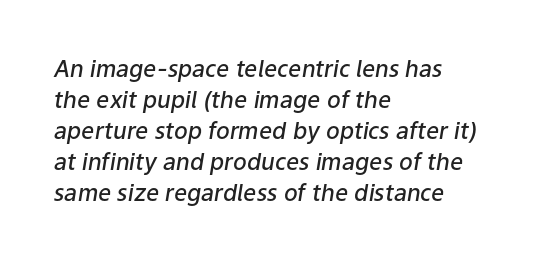
Q: Is the text bold? A: Semi-bold.
Q: Is the text italic (slanted)? A: Yes, it leans right by about 9 degrees.
Q: Is the text underlined? A: No.
Q: How is the paragraph aligned? A: Left-aligned.
Q: Is the spacing between letters normal or unusually wide? A: Normal.
Q: Is the spacing between lines tight, normal or loose? A: Normal.
